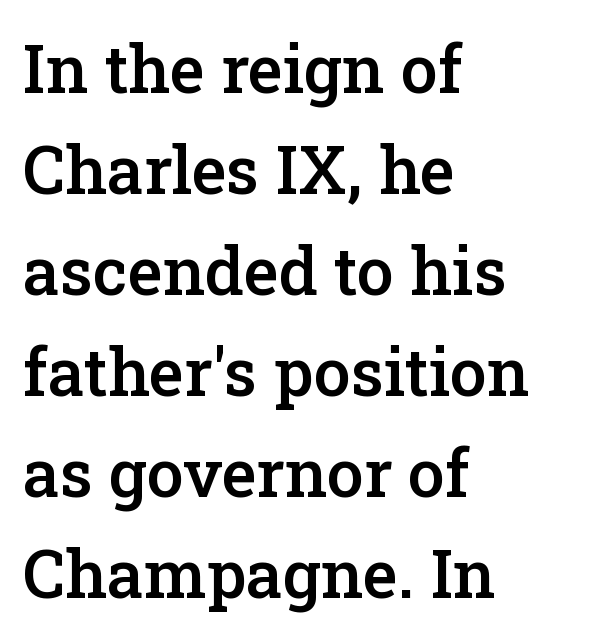
The image shows 66 px semibold serif type, upright; set left-aligned, normal line spacing (1.53x), normal letter spacing, not underlined; low stroke contrast and a medium x-height.
